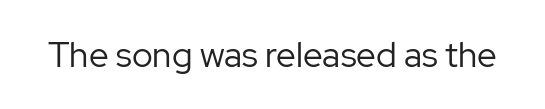
Default kerning and tracking; the words read as compact shapes. The typeface has the unassuming heft of standard copy or less. If you drew a line through each stem, it would be perfectly vertical. The rendering uses natural spacing where letterforms have individual widths.
